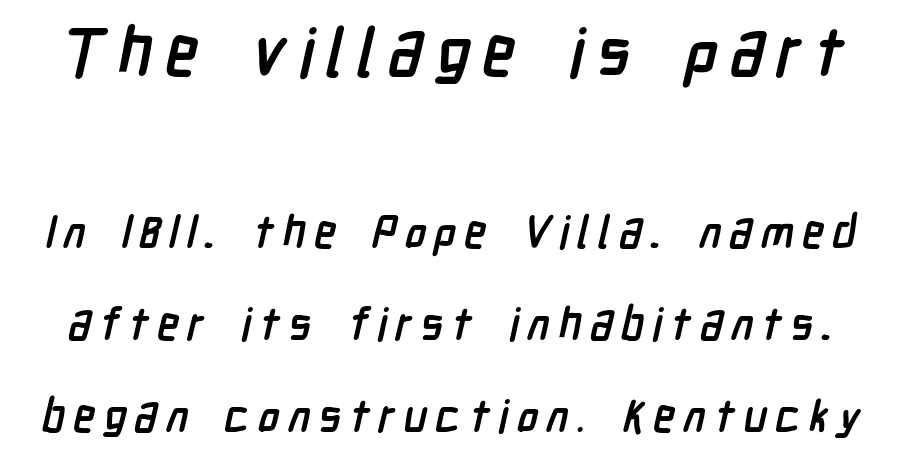
{"serif": "no", "bold": "yes", "weight": "semibold", "width": "condensed", "stroke_contrast": "low", "x_height": "medium", "monospaced": "no", "underline": "no", "line_spacing": "loose", "line_spacing_ratio": 2.05, "larger_block": "first", "size_ratio": 1.49, "glyph_px": 67}
